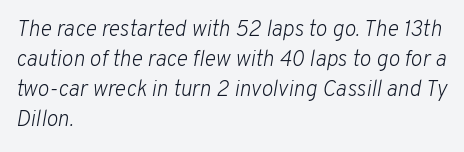
Does extra space separate the letters? No, they use regular spacing. These lines were composed using italics. Summary of vertical rhythm: regular, with standard interline spacing. The rag falls on the right side of this text block. Weight: not bold — regular or lighter.
